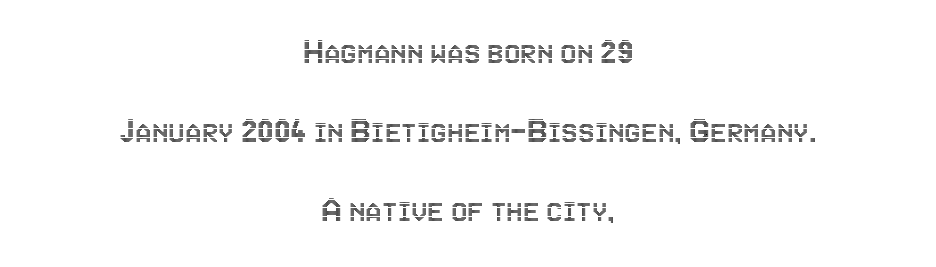
The image shows 37 px condensed type, upright; set centered, loose line spacing (2.14x), normal letter spacing, not underlined; a large x-height.
